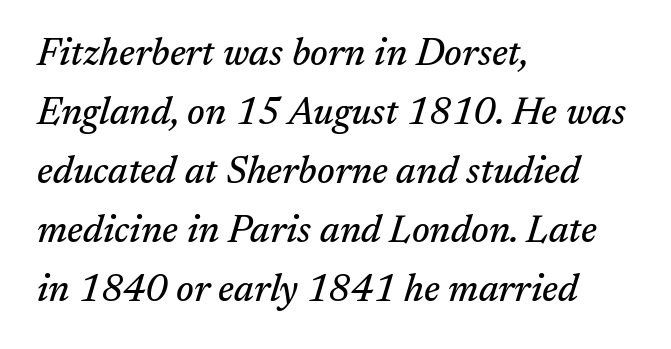
Any mark beneath the type? The region is blank. Horizontal alignment here is leftward, the default for most running prose. Italic: yes, the glyphs are oblique. The gaps between neighbouring characters are ordinary and unremarkable. Look at the bottom of the vertical strokes: they flare into serifs here.
